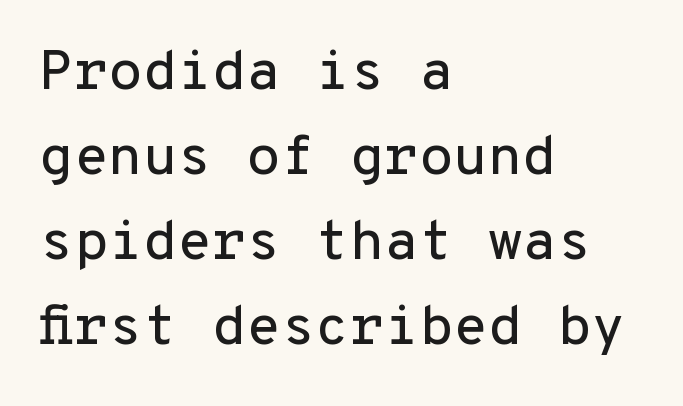
Q: Is the text italic (slanted)? A: No, it is upright.
Q: Is the typeface a serif or a sans-serif typeface? A: Sans-serif.
Q: Is the text underlined? A: No.
Q: How is the paragraph aligned? A: Left-aligned.
Q: Is the spacing between letters normal or unusually wide? A: Normal.
Q: Is the spacing between lines tight, normal or loose? A: Normal.
Q: Width (condensed, normal, or wide)? A: Normal.
Q: Stroke contrast? A: Low.
Q: x-height? A: Medium.
Q: Monospaced? A: Yes.
